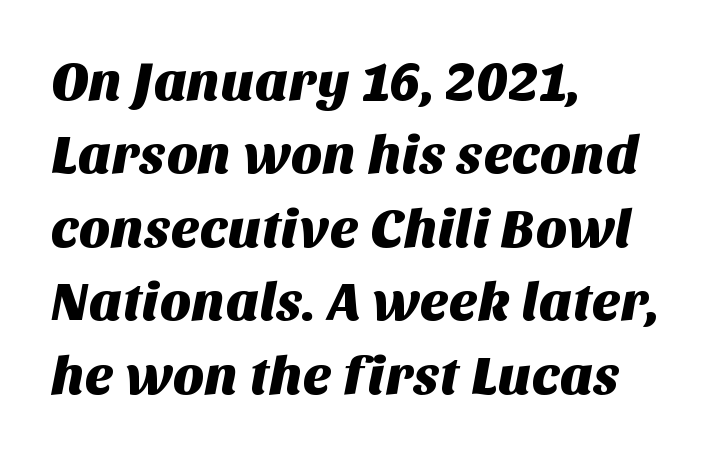
The zone under the glyphs is completely vacant. Examine the stroke ends and you'll find no serifs. Horizontal bands of white between lines are of average thickness. Think of a printed novel: that variable character pitch is what you see here.
